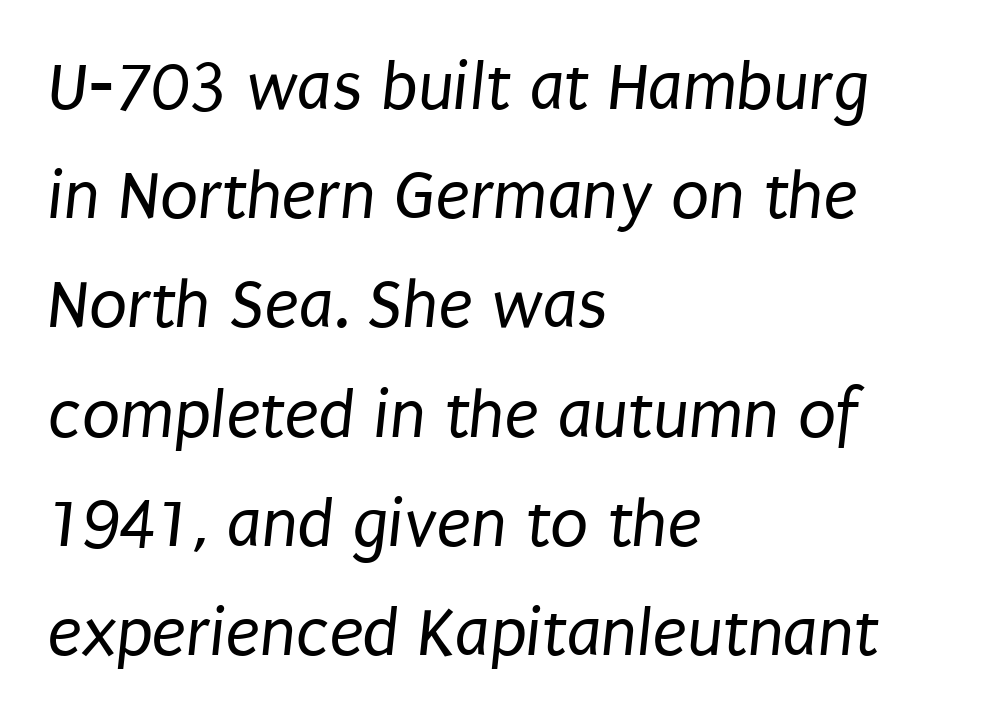
The image shows 70 px regular-weight, condensed sans-serif type; set left-aligned, normal line spacing (1.56x), normal letter spacing, not underlined; low stroke contrast and a large x-height.
